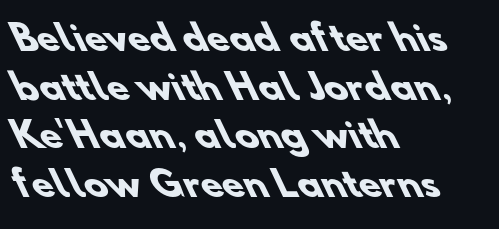
Q: Is the text bold? A: Yes.
Q: Is the typeface a serif or a sans-serif typeface? A: Sans-serif.
Q: Is the text underlined? A: No.
Q: How is the paragraph aligned? A: Left-aligned.
Q: Is the spacing between letters normal or unusually wide? A: Normal.
Q: Is the spacing between lines tight, normal or loose? A: Normal.
Q: Width (condensed, normal, or wide)? A: Normal.
Q: Stroke contrast? A: Low.
Q: x-height? A: Small.
Q: Monospaced? A: No.
